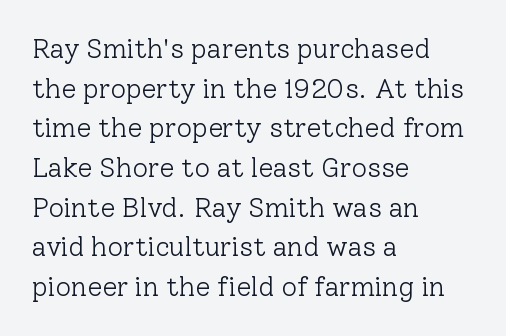
Q: Is the text bold? A: No.
Q: Is the text italic (slanted)? A: No, it is upright.
Q: Is the text underlined? A: No.
Q: How is the paragraph aligned? A: Left-aligned.
Q: Is the spacing between letters normal or unusually wide? A: Normal.
Q: Is the spacing between lines tight, normal or loose? A: Normal.
